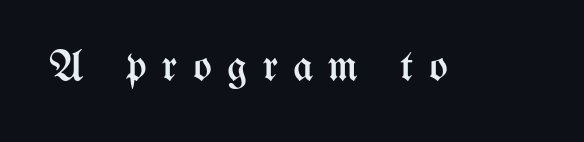
The image shows 44 px regular-weight, condensed type, upright; set unusually wide letter spacing (+0.34 em), not underlined; medium stroke contrast and a medium x-height.
